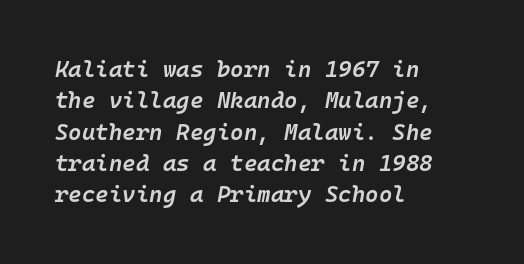
The image shows 23 px text type, italic (leaning right); set left-aligned, normal line spacing (1.36x), normal letter spacing, not underlined.
